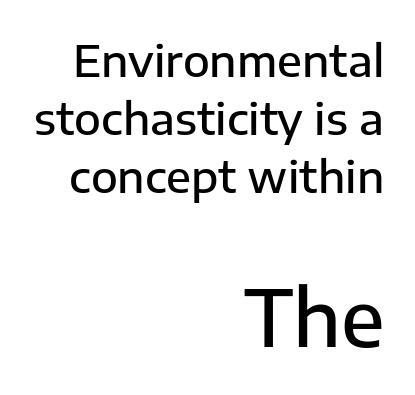
The line texture is even and compact thanks to regular tracking. The designer left line spacing at the default. Typographic density is moderately raised because the face is semibold. Which of the two is more prominent by size? The second, at the bottom.
